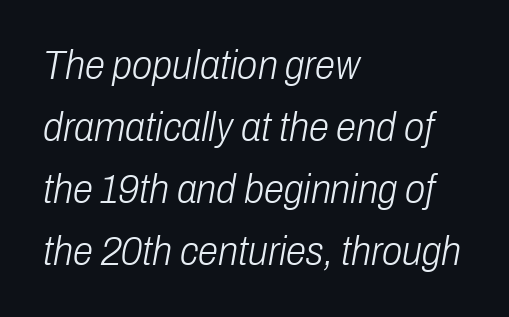
{"italic": "yes", "lean": "right", "slant_degrees": 10, "bold": "no", "weight": "light", "width": "condensed", "stroke_contrast": "low", "x_height": "medium", "monospaced": "no", "underline": "no", "align": "left", "line_spacing": "normal", "line_spacing_ratio": 1.51, "letter_spacing": "normal", "letter_spacing_em": 0.0, "glyph_px": 41}
